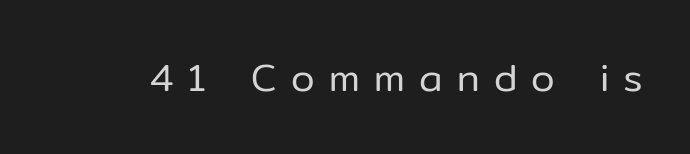
Q: Is the text bold? A: No.
Q: Is the text italic (slanted)? A: No, it is upright.
Q: Is the typeface a serif or a sans-serif typeface? A: Sans-serif.
Q: Is the text underlined? A: No.
Q: Is the spacing between letters normal or unusually wide? A: Unusually wide.
Q: Width (condensed, normal, or wide)? A: Normal.
Q: Stroke contrast? A: Low.
Q: x-height? A: Medium.
Q: Monospaced? A: No.
